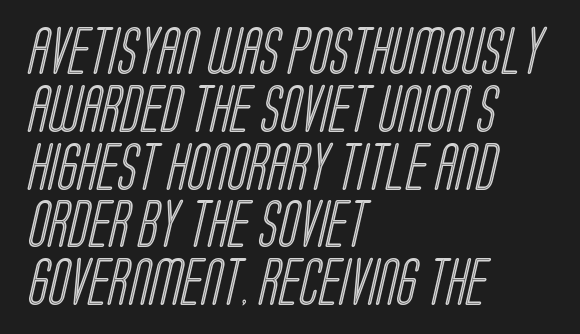
No word sits above an underline. The setting favours the left margin, as ordinary paragraphs usually do. Look at the tracking — it's just the regular setting, nothing added. This sample has the flowing, uneven cadence of proportional lettering.
